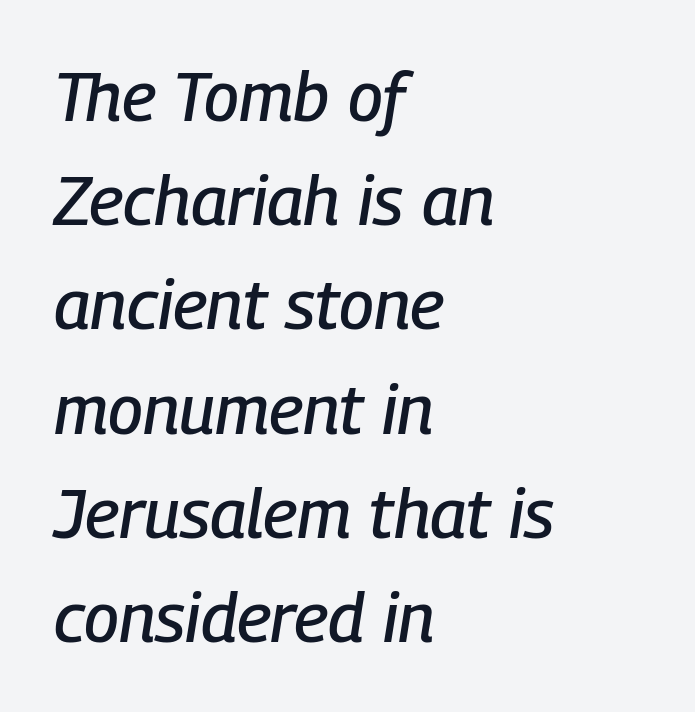
Emphasis-style slanted type is in use. This sample has the flowing, uneven cadence of proportional lettering. Characters follow at the spacing the type designer built in. A normal amount of white space separates one row of letters from the next. Descenders hang freely into open space.
